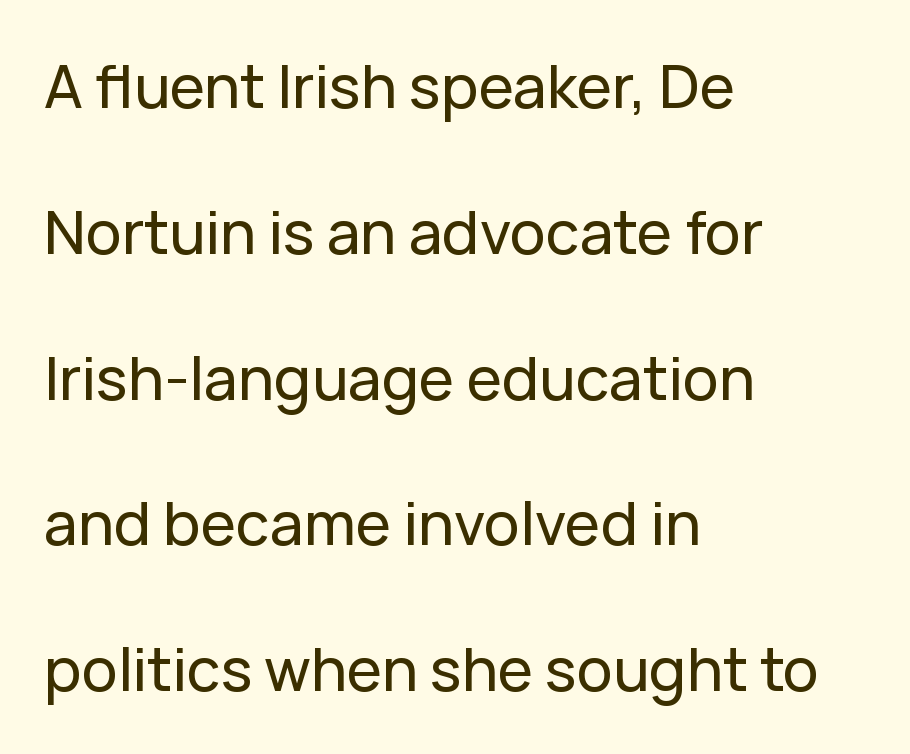
The image shows 60 px sans-serif type, upright; set left-aligned, loose line spacing (2.43x), normal letter spacing, not underlined; low stroke contrast and a medium x-height.
